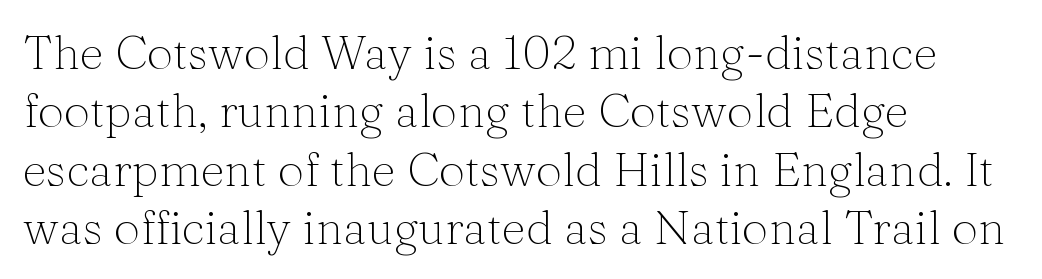
{"serif": "yes", "italic": "no", "bold": "no", "weight": "light", "width": "normal", "stroke_contrast": "medium", "x_height": "medium", "monospaced": "no", "underline": "no", "align": "left", "line_spacing_ratio": 1.24, "letter_spacing": "normal", "letter_spacing_em": 0.0, "glyph_px": 47}
